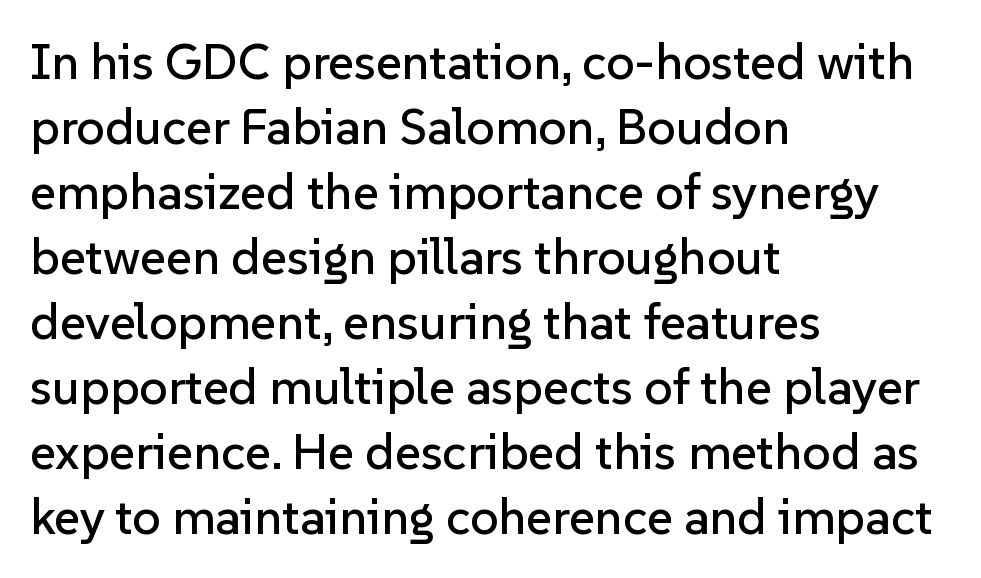
The image shows 50 px sans-serif type, upright; set left-aligned, normal line spacing (1.3x), normal letter spacing, not underlined; low stroke contrast and a medium x-height.
